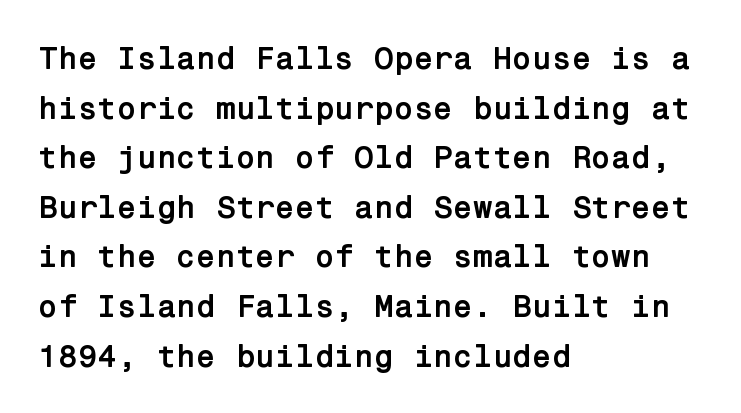
The image shows 32 px semibold sans-serif type, upright; set left-aligned, normal line spacing (1.55x), normal letter spacing, not underlined; low stroke contrast and a medium x-height.
